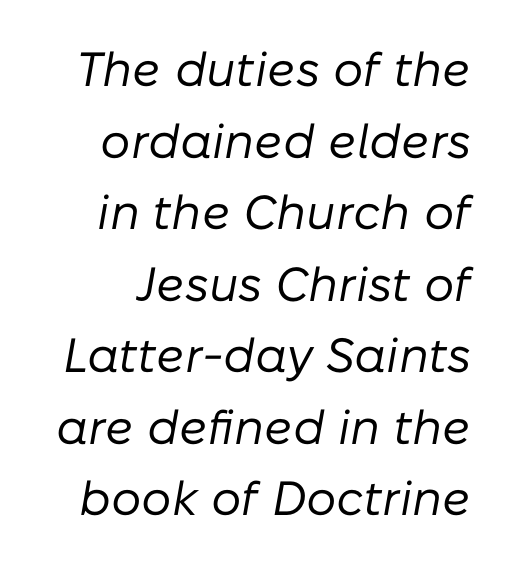
Q: Is the text bold? A: No.
Q: Is the text italic (slanted)? A: Yes, it leans right by about 10 degrees.
Q: Is the text underlined? A: No.
Q: Is the spacing between letters normal or unusually wide? A: Normal.
Q: Is the spacing between lines tight, normal or loose? A: Normal.
Q: Width (condensed, normal, or wide)? A: Normal.
Q: Stroke contrast? A: Low.
Q: x-height? A: Medium.
Q: Monospaced? A: No.
